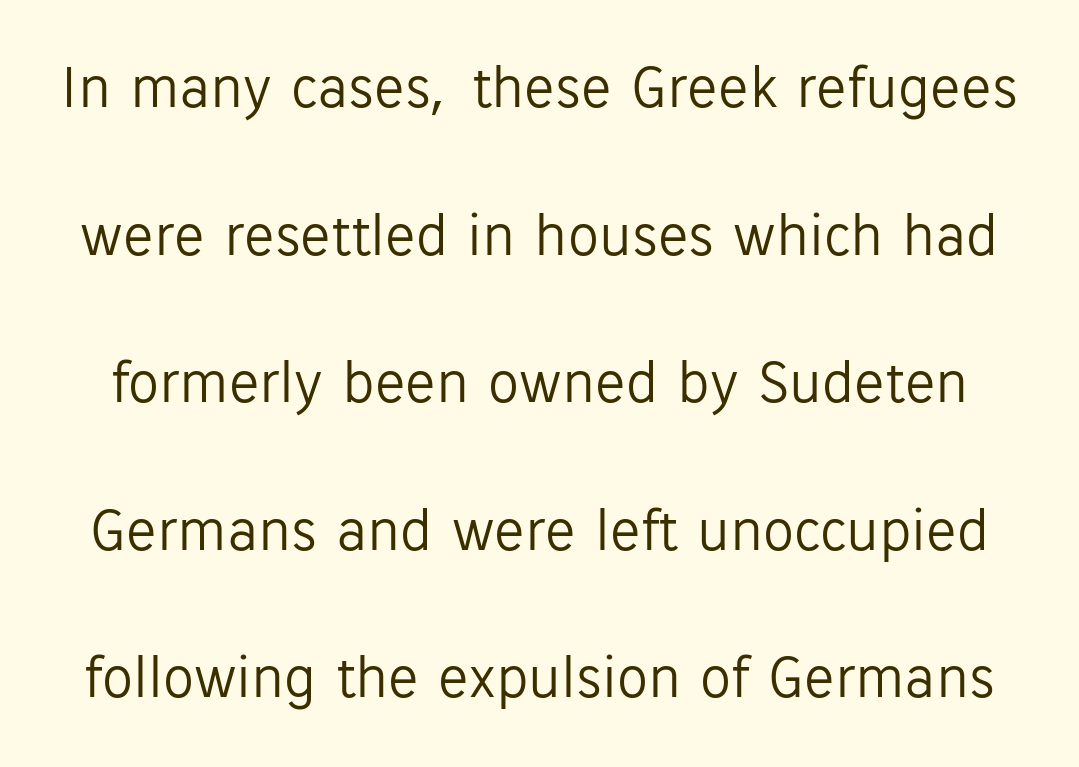
These lines are composed in type without serifs. The lettering holds an erect, upright posture throughout. The horizontal fit of the characters is conventional and even. Stems and bowls with no extra thickness — not bold. Leading: increased. Lines of text with bare space underneath.
